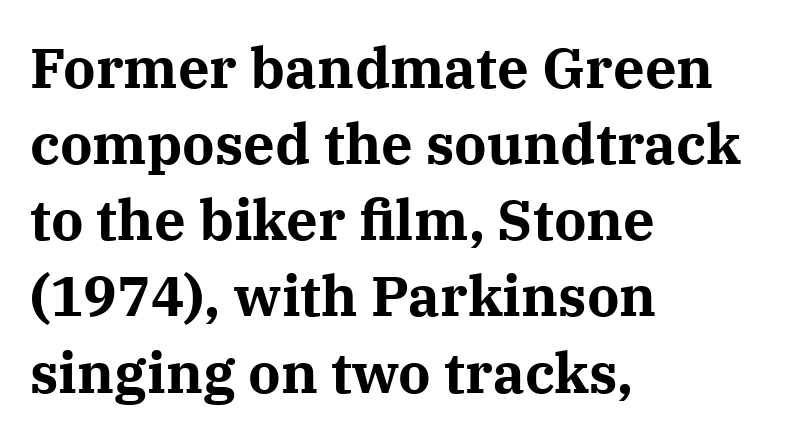
Where is the straight margin? On the left. Spacing verdict: proportional, widths tailored to each character. Vertically, the passage feels balanced, rows spaced as you'd expect. Style check: upright. Glance below the letters and you will spot only blank space.
